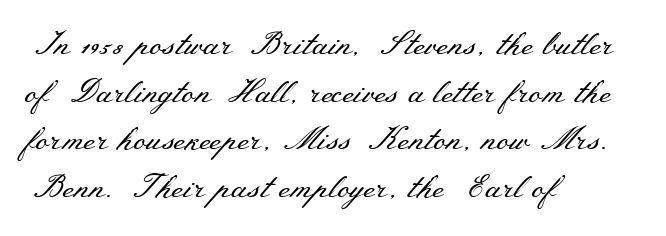
The image shows 32 px regular-weight, wide serif type; set left-aligned, normal line spacing (1.49x), normal letter spacing, not underlined; medium stroke contrast and a small x-height.
